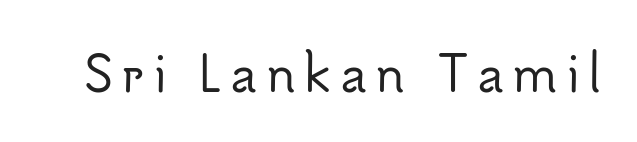
Do the characters align in a grid? No, the font is proportional. Type without underlining. Serifs: no, the terminals of the letterforms are clean. Tall strokes in this sample are plumb rather than angled.
